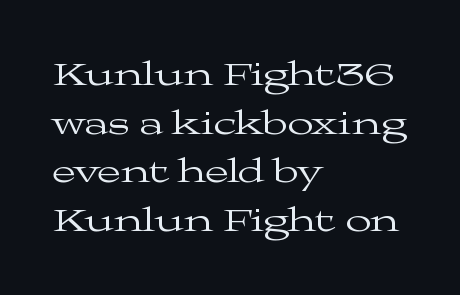
The image shows 34 px regular-weight, wide serif type, upright; set left-aligned, normal line spacing (1.43x), normal letter spacing, not underlined; medium stroke contrast and a medium x-height.
